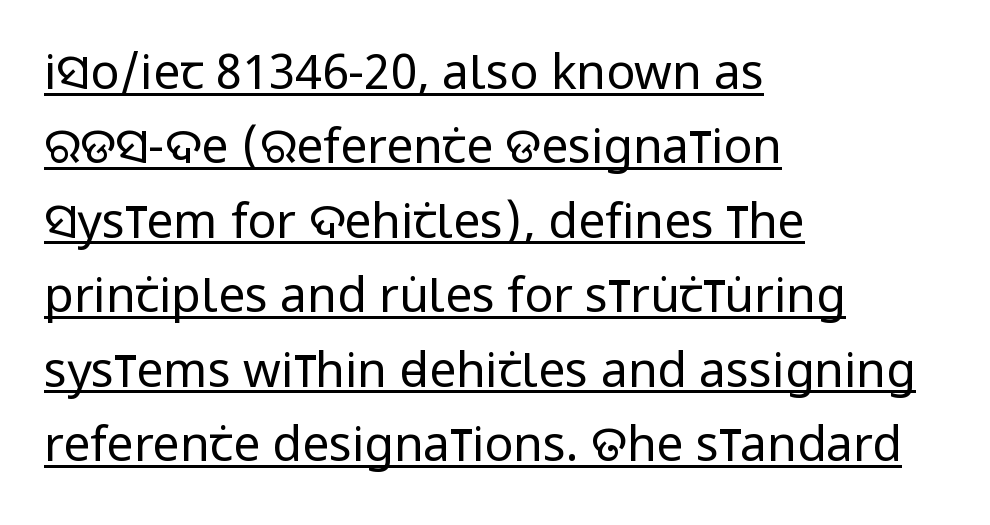
The typesetter has applied underlining to the passage shown. On a weight scale, this lands at 450 or below. The lines sit at an ordinary, default distance from one another. Every row of glyphs begins at an identical x-position on the left. Designer's note — italics off, roman on. This rendering leaves character spacing at its baseline value.
